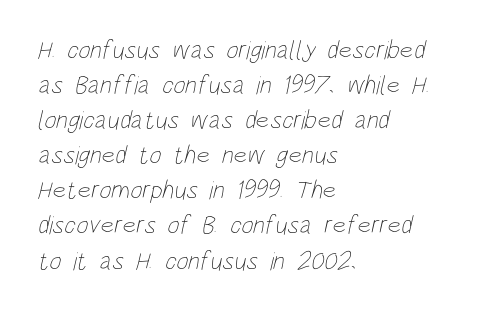
The image shows 26 px text type; set left-aligned, normal line spacing (1.35x), normal letter spacing, not underlined.
